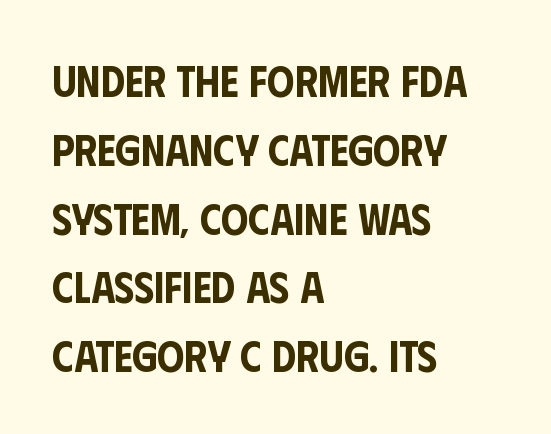
This is the regular roman posture of the typeface. Think of a printed novel: that variable character pitch is what you see here. Characters follow at the spacing the type designer built in. Nothing sits at the stroke ends, so this counts as sans-serif.
